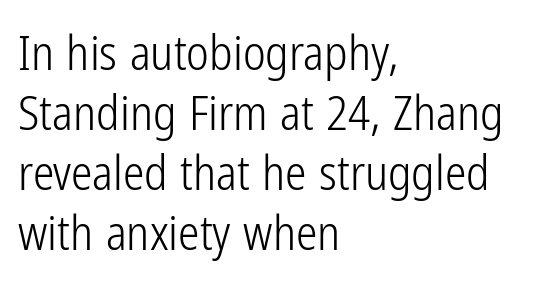
The characters are drawn with everyday or finer stroke widths. Letter spacing: default. Reading down the column, the eye jumps a familiar distance to each next line. Leftover space on each line is placed entirely after the last word. The characters display no serif detailing; their extremities are plain. Is there any slant? The stems are plumb.
